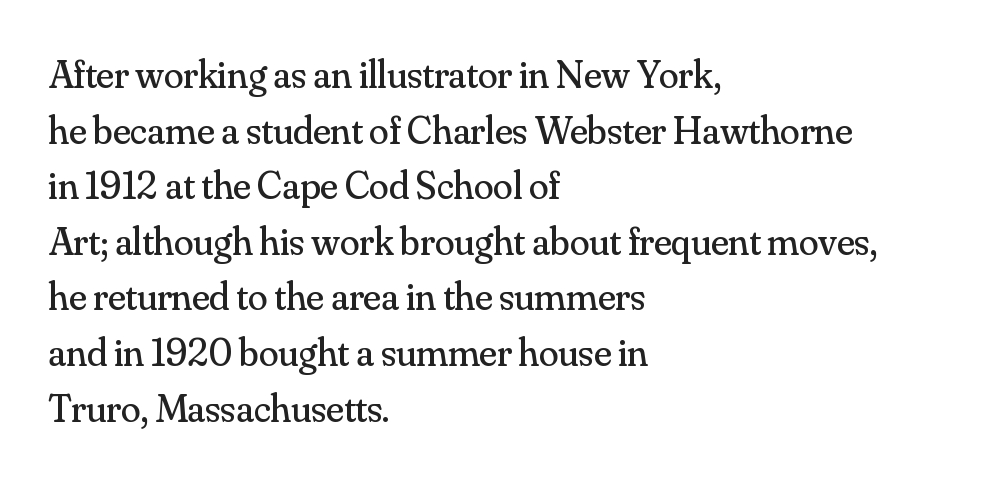
The image shows 40 px regular-weight serif type, upright; set left-aligned, normal line spacing (1.39x), normal letter spacing, not underlined; medium stroke contrast and a small x-height.
